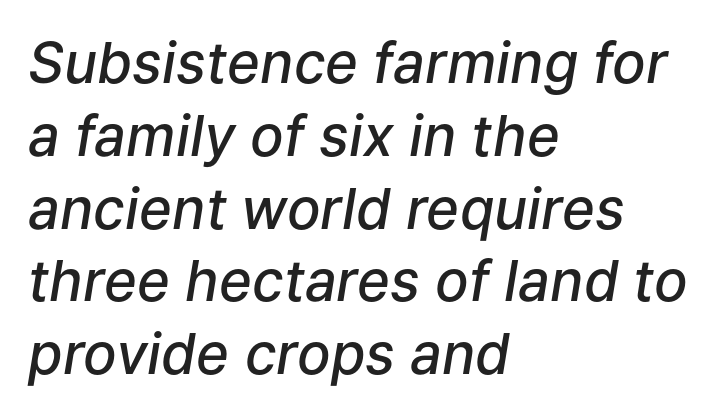
Q: Is the text bold? A: Semi-bold.
Q: Is the text italic (slanted)? A: Yes, it leans right by about 9 degrees.
Q: Is the text underlined? A: No.
Q: How is the paragraph aligned? A: Left-aligned.
Q: Is the spacing between letters normal or unusually wide? A: Normal.
Q: Is the spacing between lines tight, normal or loose? A: Normal.
Q: Width (condensed, normal, or wide)? A: Normal.
Q: Stroke contrast? A: Low.
Q: x-height? A: Medium.
Q: Monospaced? A: No.
